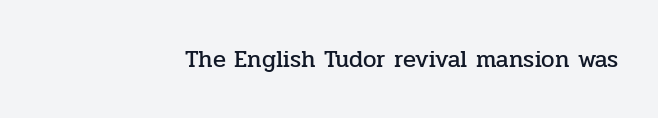
The image shows 24 px text type, upright; set right-aligned, normal letter spacing, not underlined.
